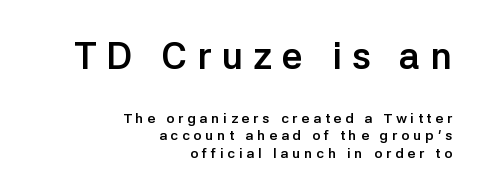
Q: Is the text bold? A: Yes.
Q: Is the text italic (slanted)? A: No, it is upright.
Q: Is the typeface a serif or a sans-serif typeface? A: Sans-serif.
Q: Is the text underlined? A: No.
Q: How is the paragraph aligned? A: Right-aligned.
Q: Is the spacing between letters normal or unusually wide? A: Unusually wide.
Q: Is the spacing between lines tight, normal or loose? A: Normal.
Q: Which block of text is set in a larger size, the first (top) or the second (bottom)? A: The first (top) one.
Q: Width (condensed, normal, or wide)? A: Normal.
Q: Stroke contrast? A: Low.
Q: x-height? A: Medium.
Q: Monospaced? A: No.
